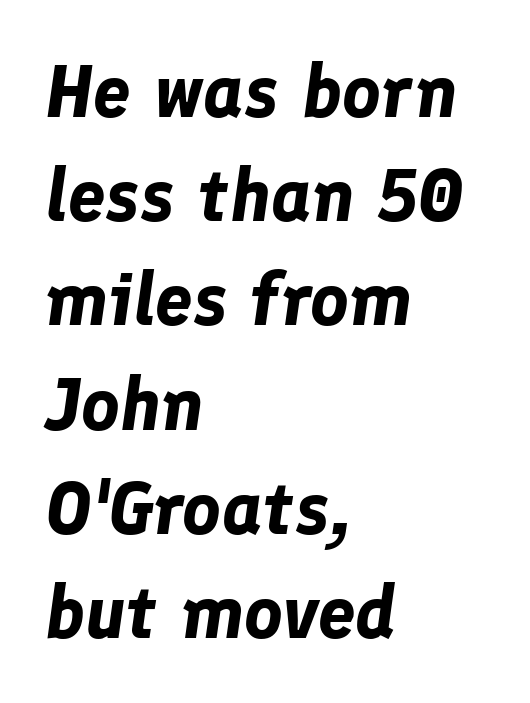
Q: Is the text bold? A: Yes.
Q: Is the text italic (slanted)? A: Yes, it leans right by about 8 degrees.
Q: Is the text underlined? A: No.
Q: How is the paragraph aligned? A: Left-aligned.
Q: Is the spacing between letters normal or unusually wide? A: Normal.
Q: Is the spacing between lines tight, normal or loose? A: Normal.
Q: Width (condensed, normal, or wide)? A: Normal.
Q: Stroke contrast? A: Low.
Q: x-height? A: Medium.
Q: Monospaced? A: No.
